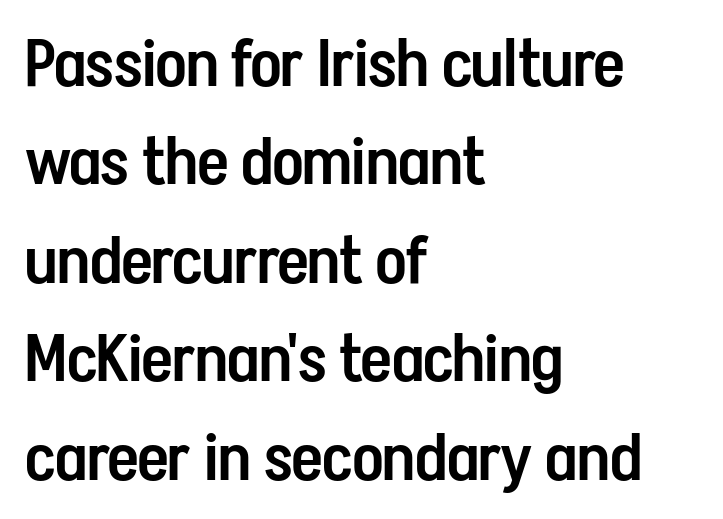
Proportional: the letters do not fall into vertical columns. This is roman type, the default non-slanted kind. The rag falls on the right side of this text block. A semibold gives these letters moderate extra thickness, short of bold. I'd call this a sans setting — the letters go barefoot. Honestly, there is no underline to notice here at all.
